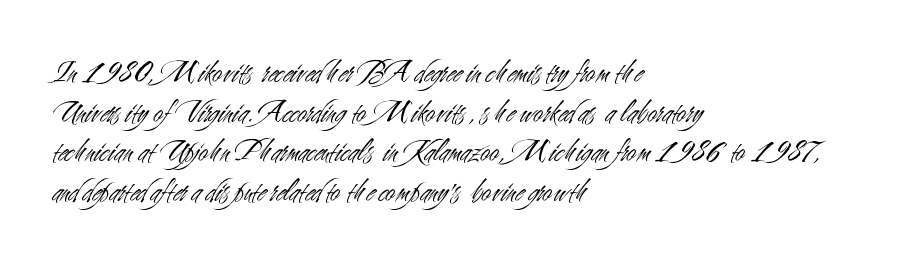
{"serif": "no", "bold": "no", "weight": "light", "width": "condensed", "stroke_contrast": "medium", "x_height": "small", "monospaced": "no", "underline": "no", "align": "left", "line_spacing_ratio": 1.2, "letter_spacing": "normal", "letter_spacing_em": 0.0, "glyph_px": 33}
